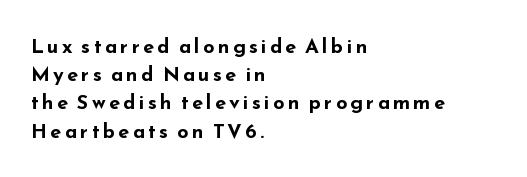
The image shows 20 px bold type, upright; set left-aligned, normal line spacing (1.41x), not underlined.
